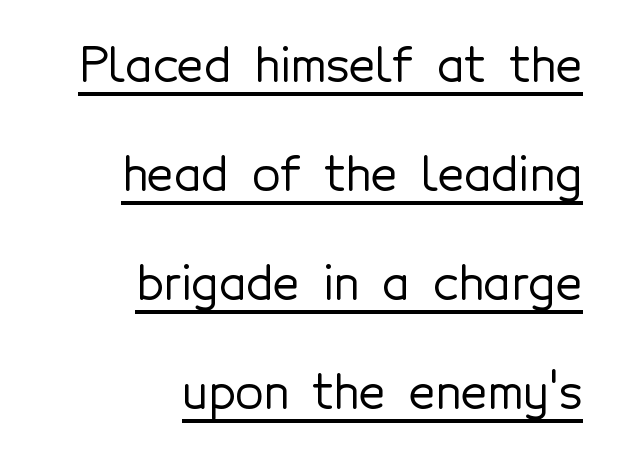
{"serif": "no", "italic": "no", "width": "normal", "x_height": "medium", "monospaced": "no", "underline": "yes", "align": "right", "line_spacing": "loose", "line_spacing_ratio": 2.37, "letter_spacing": "normal", "letter_spacing_em": 0.0, "glyph_px": 46}
